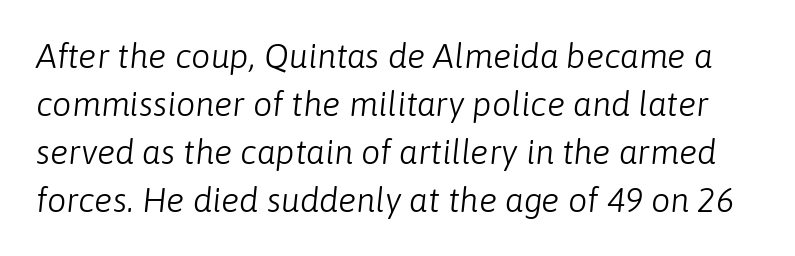
The image shows 34 px light type, italic (leaning right); set normal line spacing (1.41x), normal letter spacing, not underlined; low stroke contrast and a medium x-height.
